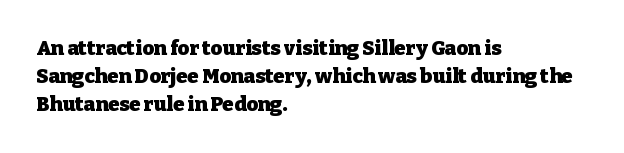
Q: Is the text bold? A: Yes.
Q: Is the text italic (slanted)? A: No, it is upright.
Q: Is the text underlined? A: No.
Q: How is the paragraph aligned? A: Left-aligned.
Q: Is the spacing between letters normal or unusually wide? A: Normal.
Q: Is the spacing between lines tight, normal or loose? A: Normal.
